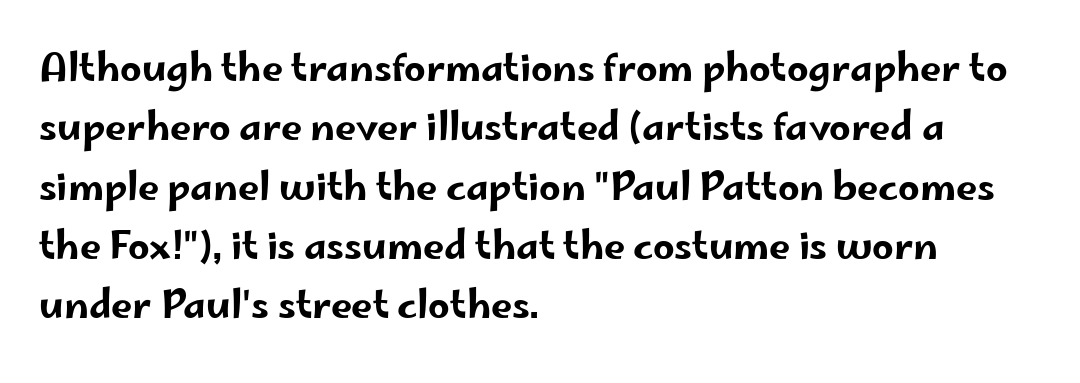
Q: Is the text italic (slanted)? A: No, it is upright.
Q: Is the typeface a serif or a sans-serif typeface? A: Sans-serif.
Q: Is the text underlined? A: No.
Q: How is the paragraph aligned? A: Left-aligned.
Q: Is the spacing between letters normal or unusually wide? A: Normal.
Q: Is the spacing between lines tight, normal or loose? A: Normal.
Q: Width (condensed, normal, or wide)? A: Wide.
Q: Stroke contrast? A: Low.
Q: x-height? A: Small.
Q: Monospaced? A: No.
